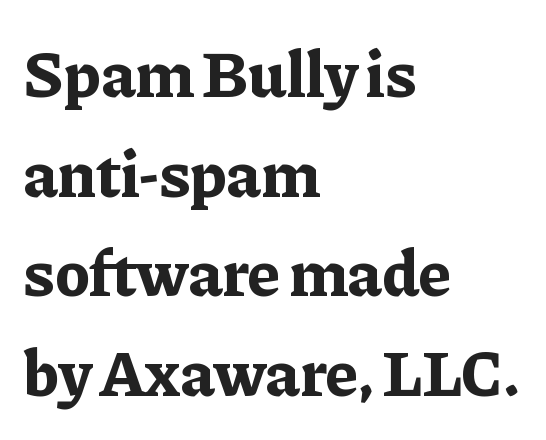
Alignment: flush left. Is there any slant? The stems are plumb. Serifs: yes, visible at the terminals of the letterforms. Students, note that the glyphs here touch the page at normal intervals. Compared with an ordinary text face, these strokes are far heavier — a full bold. A typesetter would call this leading conventional body-copy spacing.
